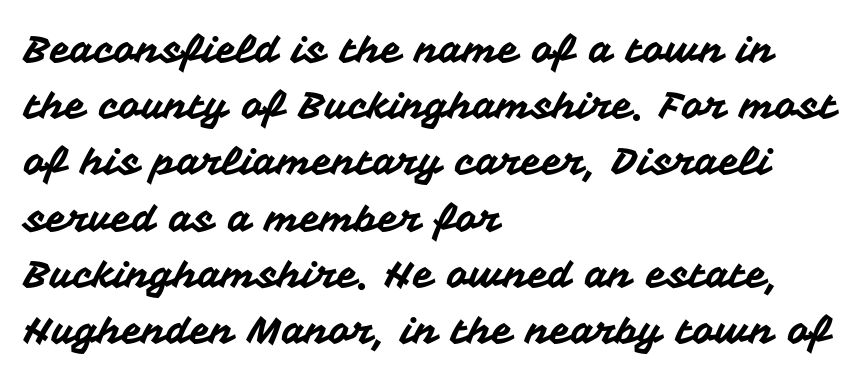
{"serif": "no", "width": "normal", "stroke_contrast": "medium", "x_height": "medium", "monospaced": "no", "underline": "no", "align": "left", "line_spacing": "normal", "line_spacing_ratio": 1.48, "letter_spacing": "normal", "letter_spacing_em": 0.0, "glyph_px": 38}
